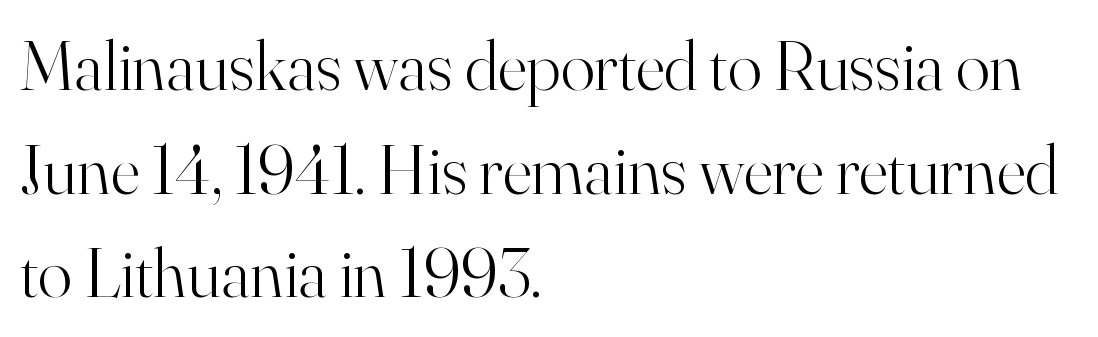
Every character sits straight up, as roman type does. Honestly, the row spacing looks completely unremarkable. The designer went with a serif here, giving each stem small feet. The face looks like a standard text weight, possibly lighter.
